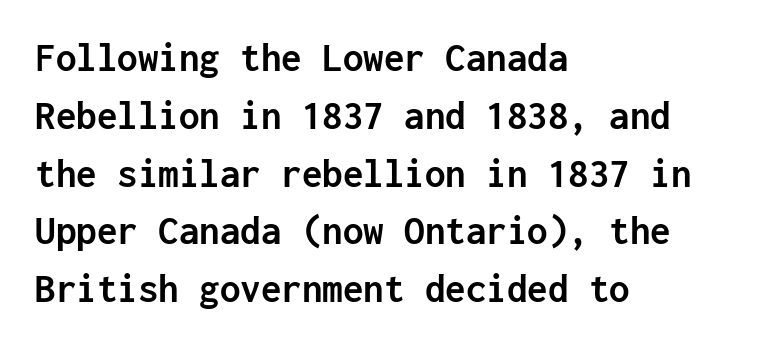
Characters remain perfectly vertical along every line. The type family on display is of the sans-serif kind. This sample uses plain, unmodified letter spacing. These lines are rendered in a fixed-pitch font. The sample has been set heavy, in full bold.
